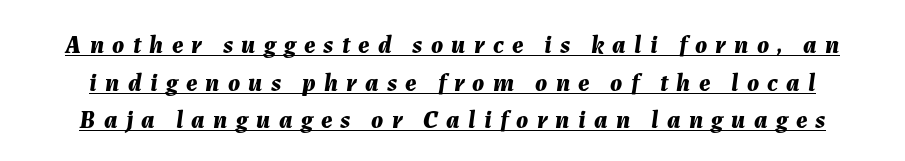
{"italic": "yes", "lean": "right", "slant_degrees": 7, "bold": "yes", "underline": "yes", "line_spacing": "normal", "line_spacing_ratio": 1.51, "letter_spacing": "wide", "letter_spacing_em": 0.33, "glyph_px": 25}
